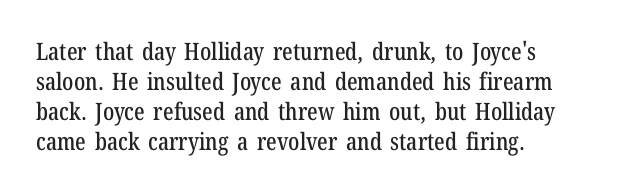
Q: Is the text italic (slanted)? A: No, it is upright.
Q: Is the text underlined? A: No.
Q: How is the paragraph aligned? A: Left-aligned.
Q: Is the spacing between letters normal or unusually wide? A: Normal.
Q: Is the spacing between lines tight, normal or loose? A: Normal.
